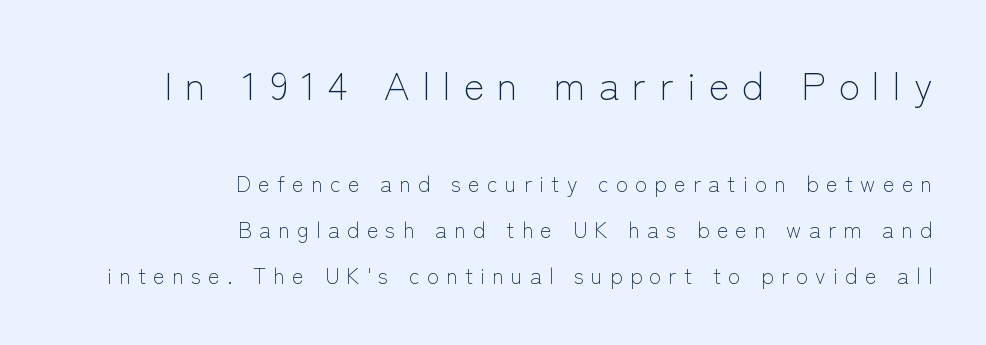
Q: Is the text bold? A: No.
Q: Is the text italic (slanted)? A: No, it is upright.
Q: Is the typeface a serif or a sans-serif typeface? A: Sans-serif.
Q: Is the text underlined? A: No.
Q: How is the paragraph aligned? A: Right-aligned.
Q: Is the spacing between letters normal or unusually wide? A: Unusually wide.
Q: Is the spacing between lines tight, normal or loose? A: Loose.
Q: Which block of text is set in a larger size, the first (top) or the second (bottom)? A: The first (top) one.
Q: Width (condensed, normal, or wide)? A: Normal.
Q: Stroke contrast? A: Low.
Q: x-height? A: Medium.
Q: Monospaced? A: No.
